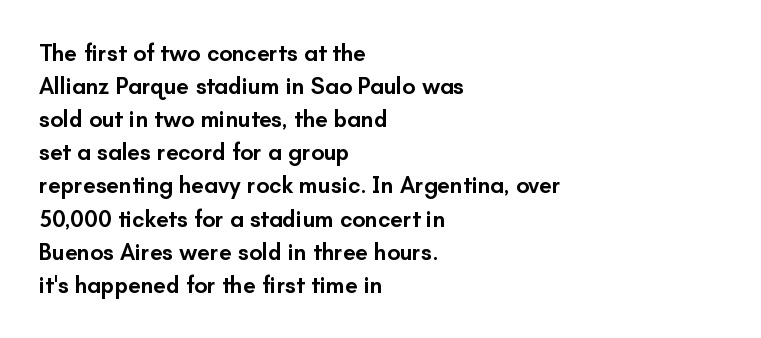
Default kerning and tracking; the words read as compact shapes. Quick note: interline space is typical. This rendering features lettering with no underline. Left-aligned paragraph, ragged on the right. The strokes are fattened partway — semibold, not bold. Italic: no, the glyphs are upright roman.
